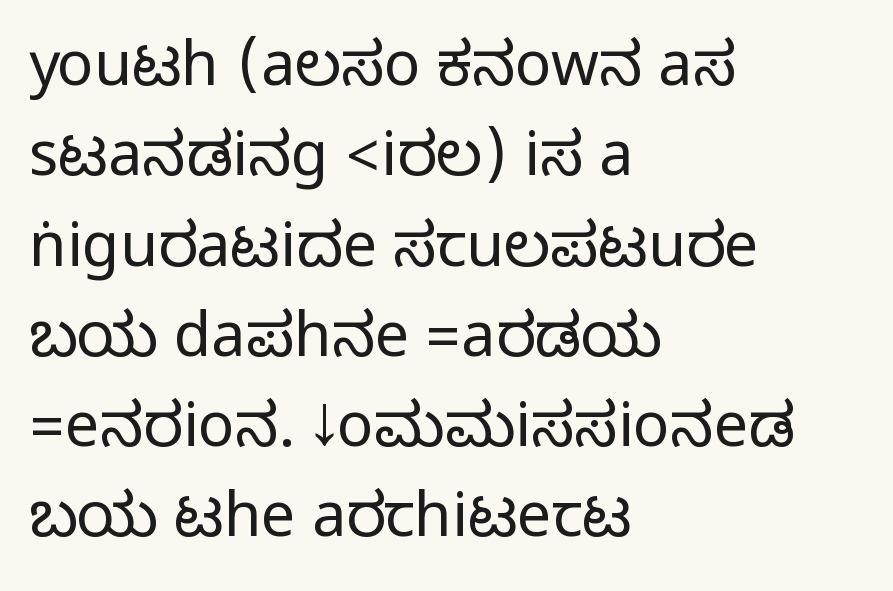
The image shows 61 px condensed sans-serif type, upright; set left-aligned, normal line spacing (1.48x), normal letter spacing, not underlined; medium stroke contrast.
